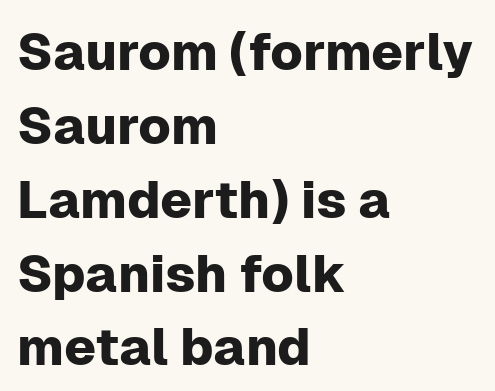
The image shows 52 px sans-serif type, upright; set left-aligned, normal line spacing (1.42x), normal letter spacing, not underlined; low stroke contrast and a medium x-height.
